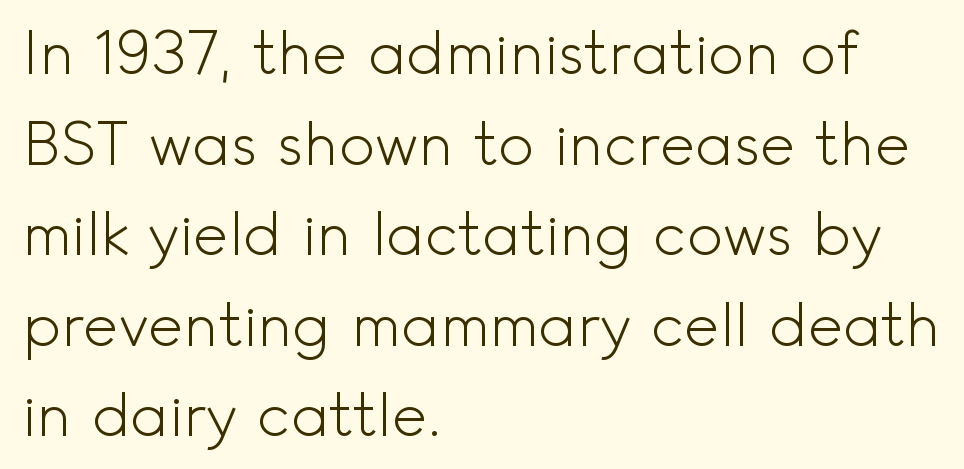
The image shows 60 px light sans-serif type, upright; set left-aligned, normal line spacing (1.51x), normal letter spacing, not underlined; a small x-height.
